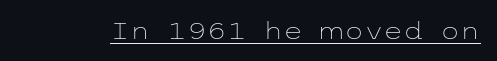
The image shows 23 px text type, upright; set normal letter spacing, underlined.
